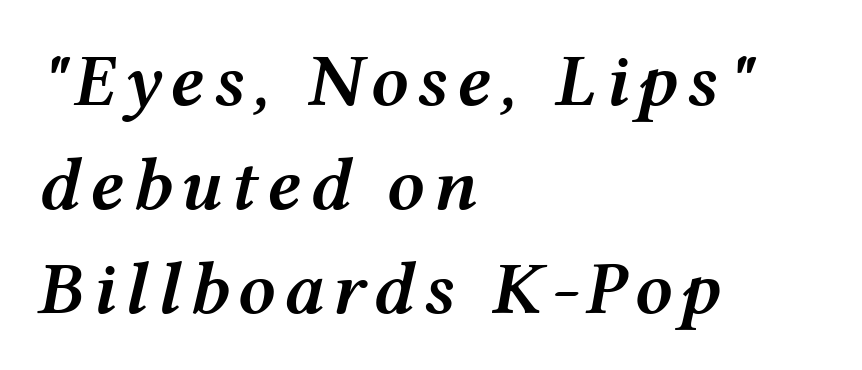
Type without underlining. Is the block centered? No — it sits flush against the left margin. Posture: slanted. The line-height multiplier appears to be the usual default.
